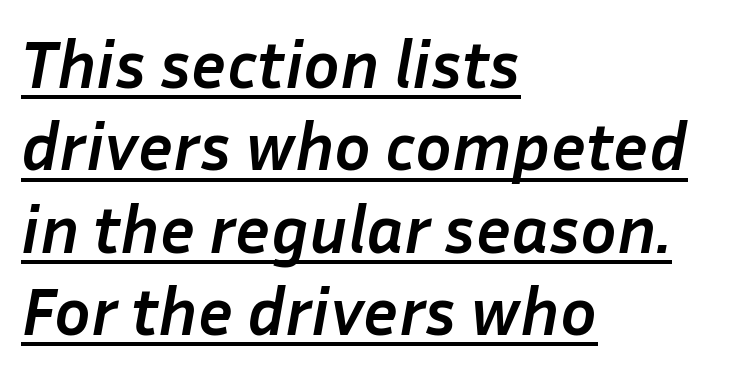
{"italic": "yes", "lean": "right", "slant_degrees": 10, "bold": "yes", "weight": "semibold", "width": "normal", "stroke_contrast": "low", "x_height": "medium", "monospaced": "no", "underline": "yes", "align": "left", "line_spacing_ratio": 1.21, "letter_spacing": "normal", "letter_spacing_em": 0.0, "glyph_px": 68}
